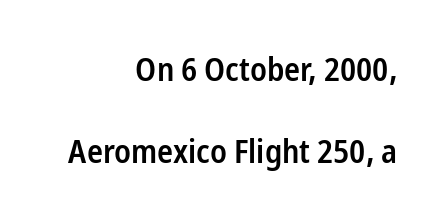
The space beneath each line is pristine and unruled. It's the straight-up-and-down kind of type. This sample has the flowing, uneven cadence of proportional lettering. The lines are quadded right. The designer dialed line spacing up above the default. Each letter's strokes conclude bluntly, with no projecting serifs.
